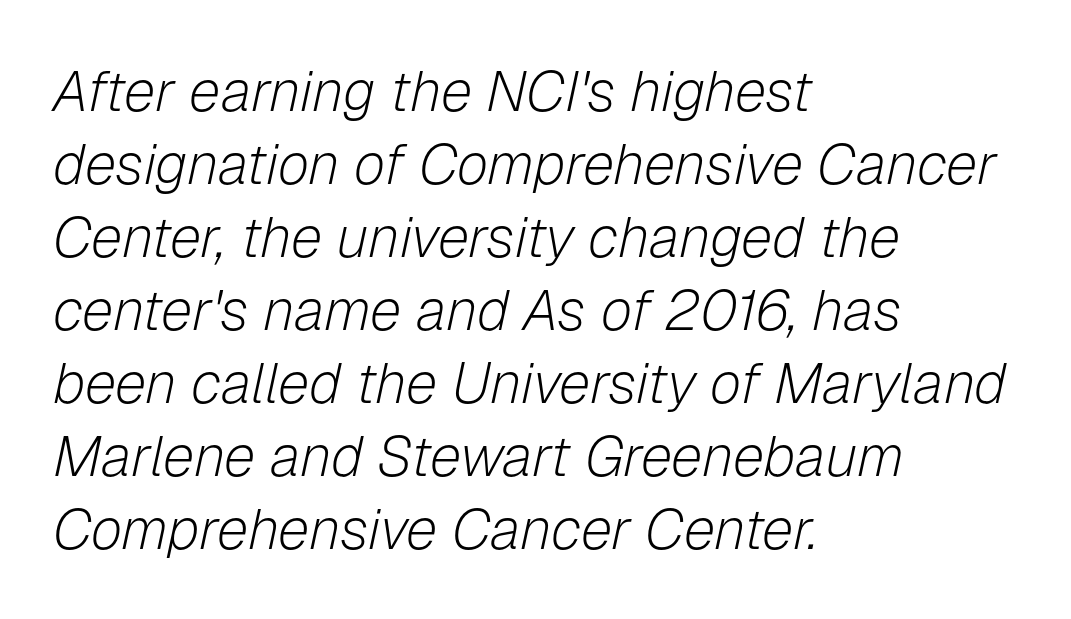
Q: Is the text bold? A: No.
Q: Is the text italic (slanted)? A: Yes, it leans right by about 12 degrees.
Q: Is the text underlined? A: No.
Q: How is the paragraph aligned? A: Left-aligned.
Q: Is the spacing between letters normal or unusually wide? A: Normal.
Q: Is the spacing between lines tight, normal or loose? A: Normal.
Q: Width (condensed, normal, or wide)? A: Normal.
Q: Stroke contrast? A: Low.
Q: x-height? A: Medium.
Q: Monospaced? A: No.
